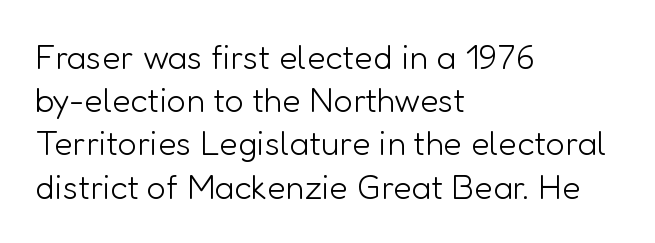
Q: Is the text bold? A: No.
Q: Is the text italic (slanted)? A: No, it is upright.
Q: Is the typeface a serif or a sans-serif typeface? A: Sans-serif.
Q: Is the text underlined? A: No.
Q: How is the paragraph aligned? A: Left-aligned.
Q: Is the spacing between letters normal or unusually wide? A: Normal.
Q: Is the spacing between lines tight, normal or loose? A: Normal.
Q: Width (condensed, normal, or wide)? A: Normal.
Q: Stroke contrast? A: Low.
Q: x-height? A: Medium.
Q: Monospaced? A: No.
